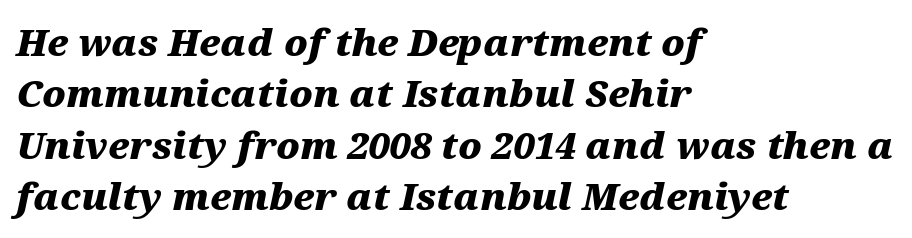
Q: Is the text bold? A: Yes.
Q: Is the text italic (slanted)? A: Yes, it leans right by about 12 degrees.
Q: Is the text underlined? A: No.
Q: How is the paragraph aligned? A: Left-aligned.
Q: Is the spacing between letters normal or unusually wide? A: Normal.
Q: Is the spacing between lines tight, normal or loose? A: Normal.
Q: Width (condensed, normal, or wide)? A: Wide.
Q: Stroke contrast? A: Medium.
Q: x-height? A: Medium.
Q: Monospaced? A: No.
